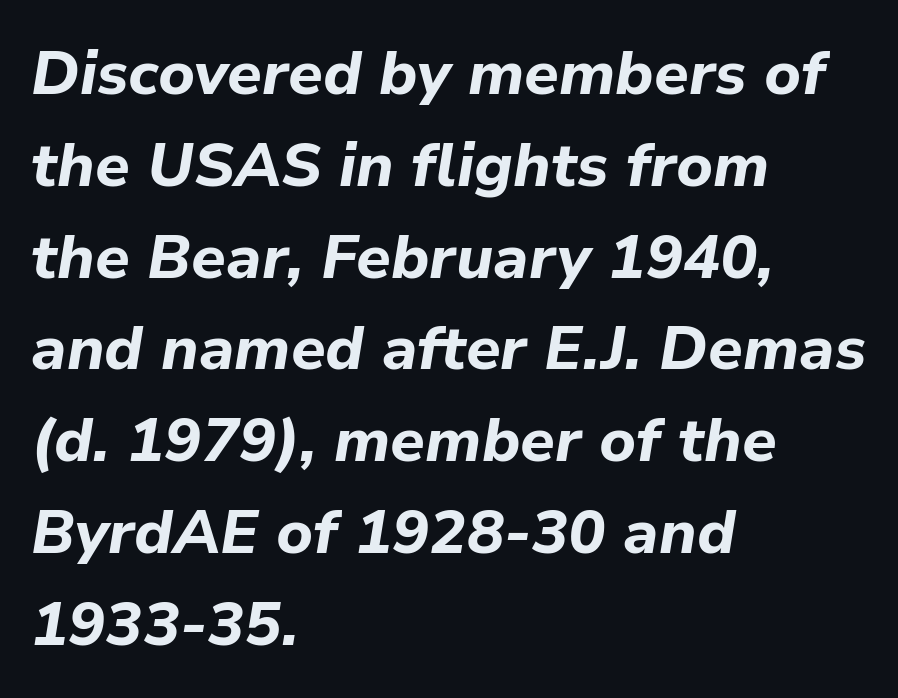
Q: Is the text bold? A: Yes.
Q: Is the text italic (slanted)? A: Yes, it leans right by about 9 degrees.
Q: Is the text underlined? A: No.
Q: How is the paragraph aligned? A: Left-aligned.
Q: Is the spacing between letters normal or unusually wide? A: Normal.
Q: Is the spacing between lines tight, normal or loose? A: Normal.
Q: Width (condensed, normal, or wide)? A: Normal.
Q: Stroke contrast? A: Low.
Q: x-height? A: Medium.
Q: Monospaced? A: No.
